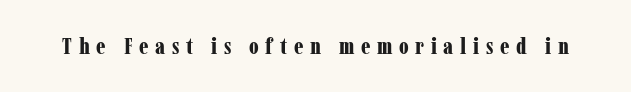
Lines of text with bare space underneath. The type sits square on the baseline with zero lean. The passage shown has open, widely tracked lettering throughout. Bold? Absolutely — the strokes are thick and heavy.
